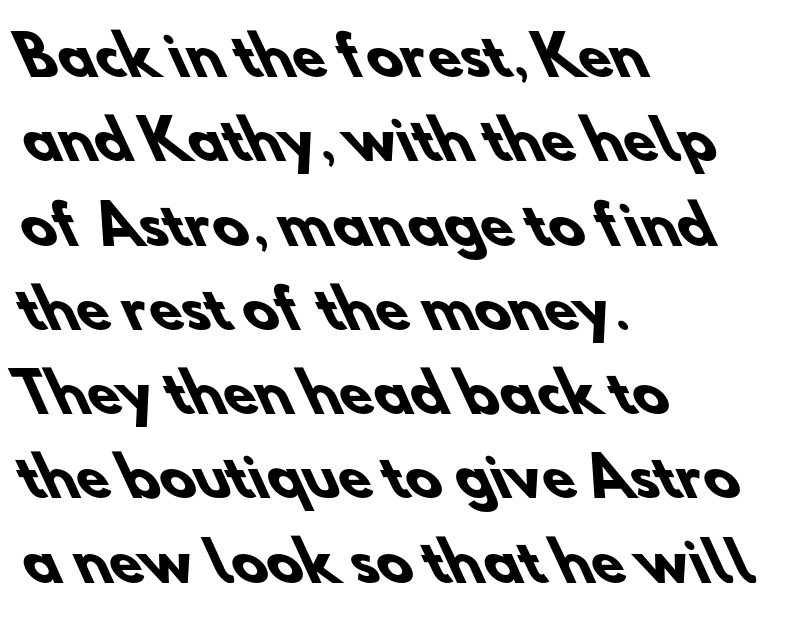
A typesetter would call this proportional, since set widths differ per character. Caption: multi-line text, flush left, ragged right. The baseline area is clear. You'd pick this weight for a headline — it's a proper bold. This sample uses a sans-serif face.
